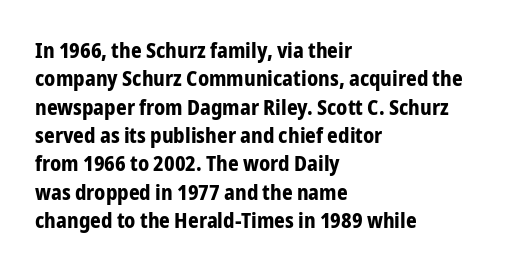
The image shows 21 px bold type, upright; set left-aligned, normal line spacing (1.35x), normal letter spacing, not underlined.
